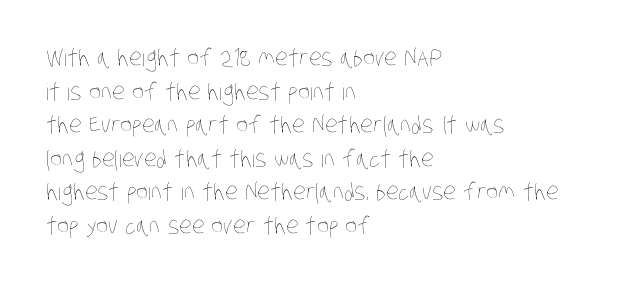
{"bold": "no", "underline": "no", "align": "left", "line_spacing": "normal", "line_spacing_ratio": 1.46, "letter_spacing": "normal", "letter_spacing_em": 0.0, "glyph_px": 23}
